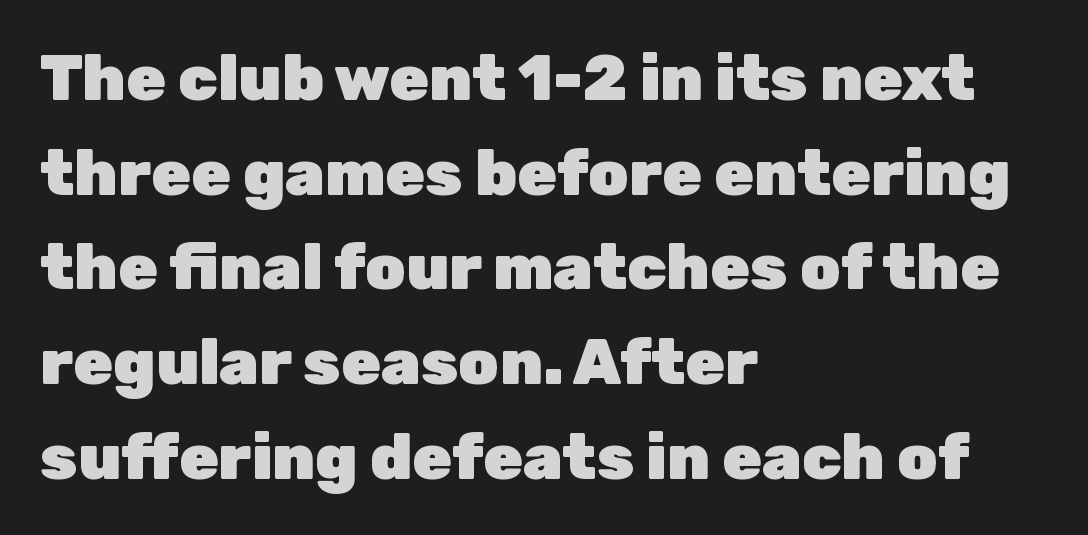
Q: Is the text bold? A: Yes.
Q: Is the text italic (slanted)? A: No, it is upright.
Q: Is the typeface a serif or a sans-serif typeface? A: Sans-serif.
Q: Is the text underlined? A: No.
Q: How is the paragraph aligned? A: Left-aligned.
Q: Is the spacing between letters normal or unusually wide? A: Normal.
Q: Is the spacing between lines tight, normal or loose? A: Normal.
Q: Width (condensed, normal, or wide)? A: Normal.
Q: Stroke contrast? A: Low.
Q: x-height? A: Medium.
Q: Monospaced? A: No.
